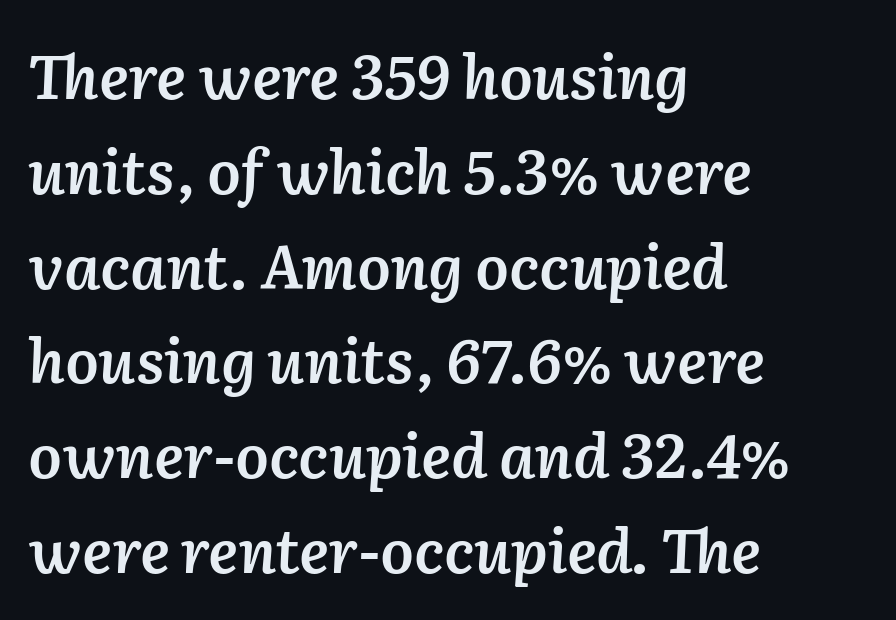
Q: Is the text bold? A: Semi-bold.
Q: Is the text italic (slanted)? A: Yes, it leans right by about 2 degrees.
Q: Is the text underlined? A: No.
Q: How is the paragraph aligned? A: Left-aligned.
Q: Is the spacing between letters normal or unusually wide? A: Normal.
Q: Is the spacing between lines tight, normal or loose? A: Normal.
Q: Width (condensed, normal, or wide)? A: Normal.
Q: Stroke contrast? A: Low.
Q: x-height? A: Medium.
Q: Monospaced? A: No.
